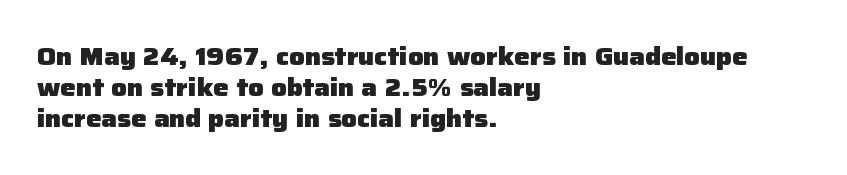
The image shows 24 px bold type, upright; set left-aligned, normal line spacing (1.29x), normal letter spacing, not underlined.
